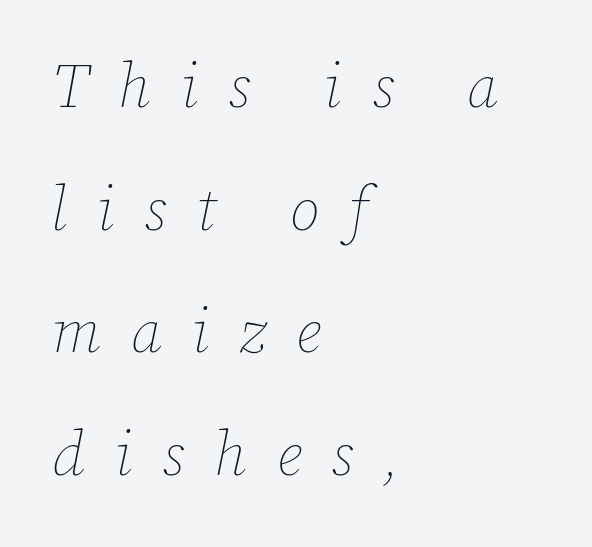
{"italic": "yes", "lean": "right", "slant_degrees": 12, "bold": "no", "weight": "thin", "width": "normal", "stroke_contrast": "low", "x_height": "medium", "monospaced": "no", "underline": "no", "align": "left", "line_spacing": "loose", "line_spacing_ratio": 2.01, "letter_spacing": "wide", "letter_spacing_em": 0.49, "glyph_px": 61}
